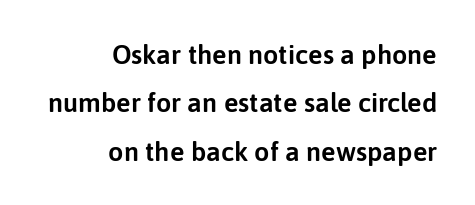
The image shows 27 px text type, upright; set right-aligned, line spacing 1.79x, normal letter spacing, not underlined.
